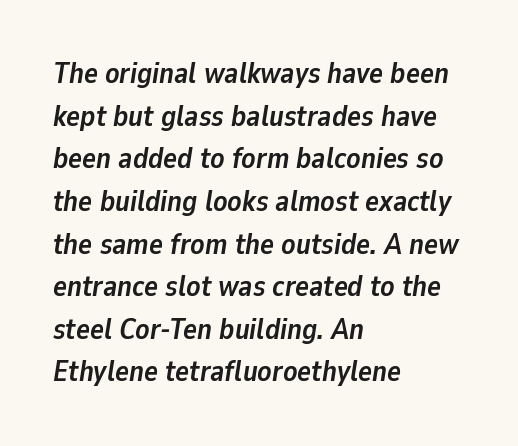
How would I describe the line gaps? Plain and ordinary. A clean baseline with only descenders dipping below it. This sample uses plain, unmodified letter spacing. Thick stems and heavy bowls — unmistakably bold. Character widths vary here, with narrow letters taking less room than wide ones. Which margin do the lines hug? The left one — the right edge is uneven.
